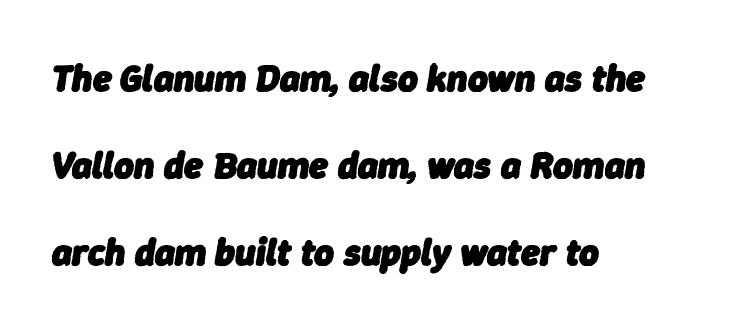
The image shows 38 px heavy type, italic (leaning right); set left-aligned, loose line spacing (2.29x), normal letter spacing, not underlined; low stroke contrast and a medium x-height.
